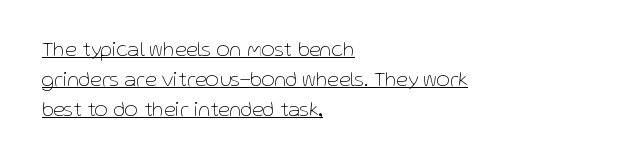
The image shows 21 px text type, upright; set left-aligned, normal line spacing (1.44x), normal letter spacing, underlined.
